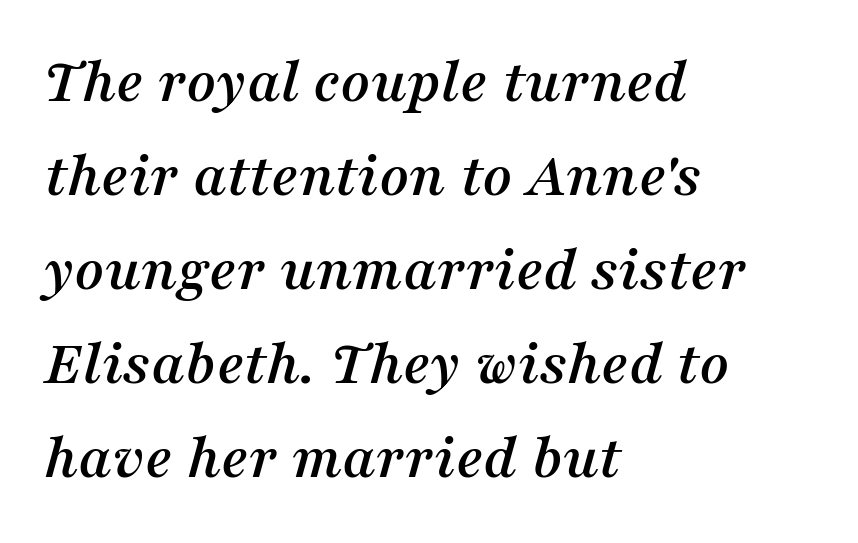
Q: Is the text italic (slanted)? A: Yes, it leans right by about 16 degrees.
Q: Is the typeface a serif or a sans-serif typeface? A: Serif.
Q: Is the text underlined? A: No.
Q: How is the paragraph aligned? A: Left-aligned.
Q: Is the spacing between letters normal or unusually wide? A: Normal.
Q: Is the spacing between lines tight, normal or loose? A: Normal.
Q: Width (condensed, normal, or wide)? A: Normal.
Q: Stroke contrast? A: Medium.
Q: x-height? A: Medium.
Q: Monospaced? A: No.
